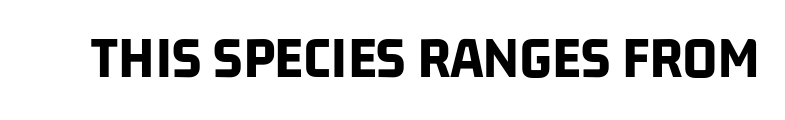
{"serif": "no", "bold": "yes", "weight": "bold", "width": "condensed", "stroke_contrast": "low", "x_height": "large", "monospaced": "no", "underline": "no", "letter_spacing": "normal", "letter_spacing_em": 0.0, "glyph_px": 61}
